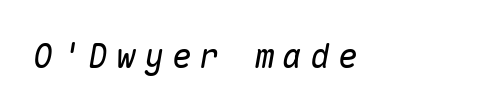
{"italic": "yes", "lean": "right", "slant_degrees": 10, "width": "normal", "stroke_contrast": "medium", "x_height": "medium", "monospaced": "yes", "underline": "no", "letter_spacing": "wide", "letter_spacing_em": 0.24, "glyph_px": 33}
